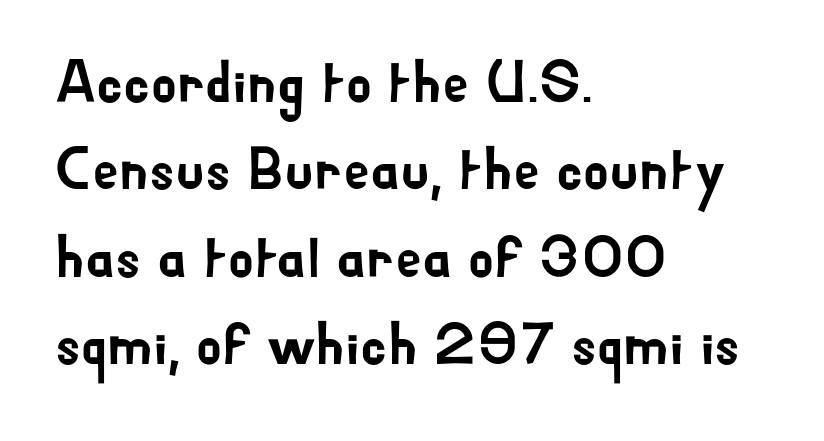
Q: Is the text italic (slanted)? A: No, it is upright.
Q: Is the typeface a serif or a sans-serif typeface? A: Sans-serif.
Q: Is the text underlined? A: No.
Q: How is the paragraph aligned? A: Left-aligned.
Q: Is the spacing between letters normal or unusually wide? A: Normal.
Q: Is the spacing between lines tight, normal or loose? A: Normal.
Q: Width (condensed, normal, or wide)? A: Normal.
Q: Stroke contrast? A: Low.
Q: x-height? A: Small.
Q: Monospaced? A: No.
